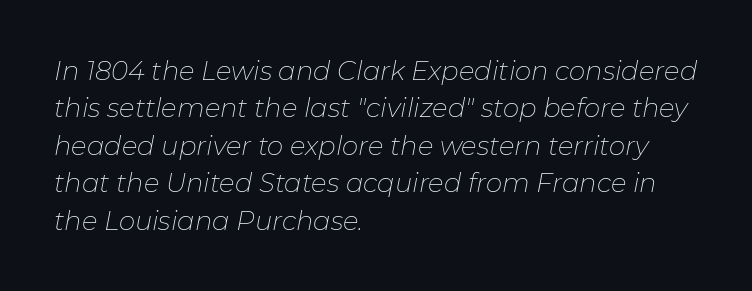
The image shows 26 px text type, italic (leaning right); set left-aligned, normal line spacing (1.44x), normal letter spacing, not underlined.
